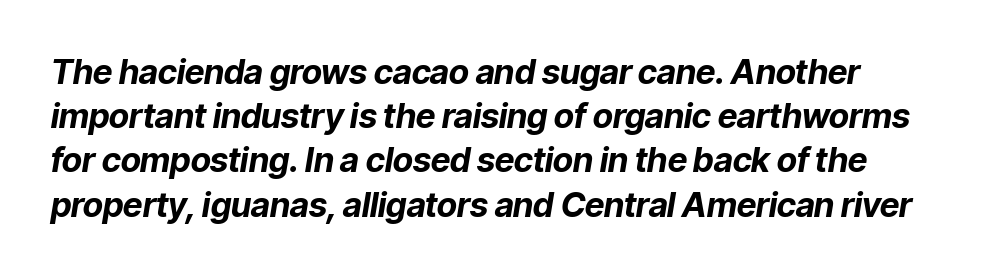
{"italic": "yes", "lean": "right", "slant_degrees": 9, "bold": "yes", "weight": "bold", "width": "normal", "stroke_contrast": "low", "x_height": "medium", "monospaced": "no", "underline": "no", "line_spacing": "normal", "line_spacing_ratio": 1.3, "letter_spacing": "normal", "letter_spacing_em": 0.0, "glyph_px": 34}
